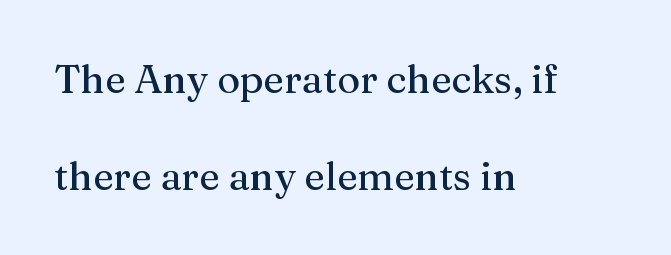
The image shows 39 px serif type, upright; set left-aligned, loose line spacing (2.49x), normal letter spacing, not underlined; medium stroke contrast and a medium x-height.
